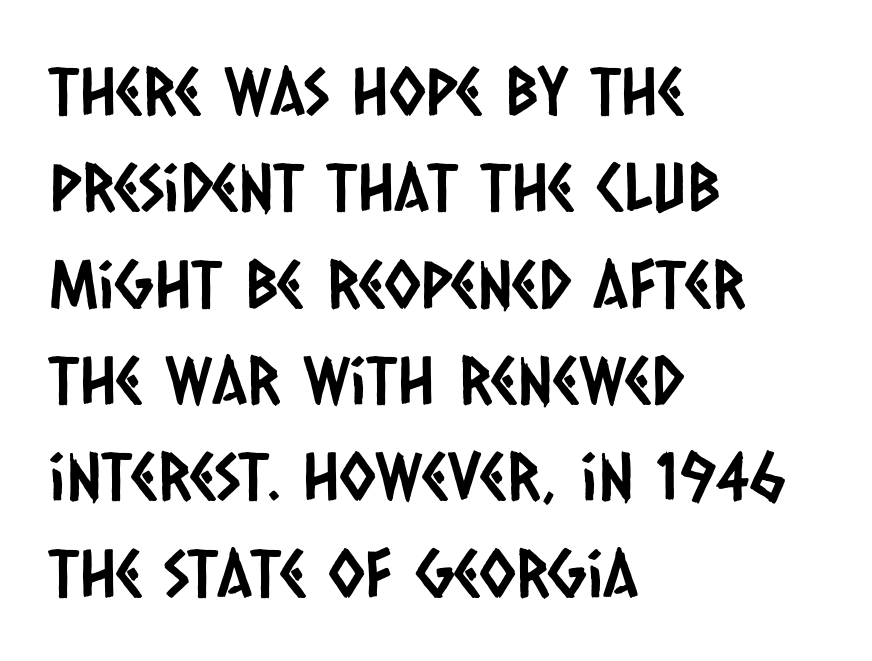
{"serif": "no", "width": "condensed", "stroke_contrast": "low", "x_height": "large", "monospaced": "no", "underline": "no", "align": "left", "line_spacing": "normal", "line_spacing_ratio": 1.46, "letter_spacing": "normal", "letter_spacing_em": 0.0, "glyph_px": 66}
